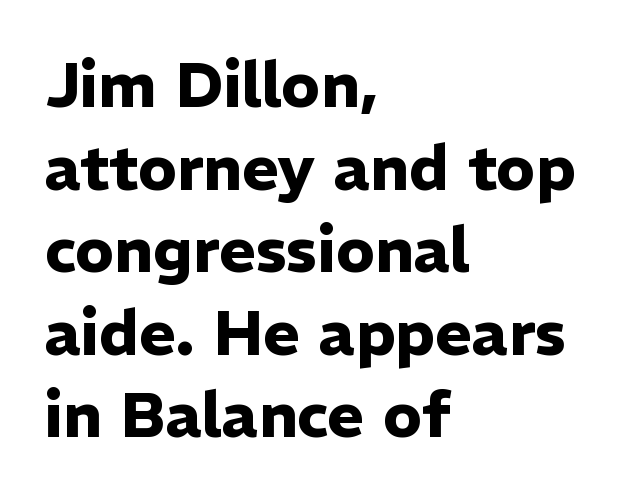
Weight: bold. Posture: upright roman. Rows of type keep a routine distance in the vertical direction. This sample has the flowing, uneven cadence of proportional lettering. All the whitespace from short lines collects on the right.
